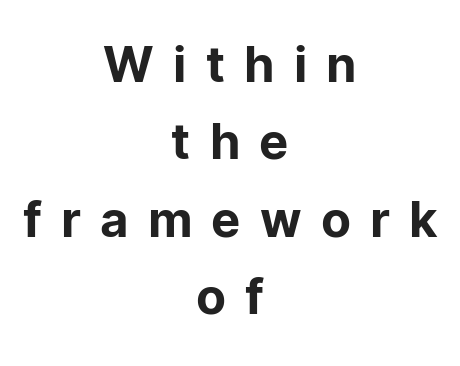
Bare-footed words on every line. Here the glyphs are tracked loosely, breaking word shapes into spaced letters. The lettering holds an erect, upright posture throughout. The designer went with a sans here, leaving each stem footless. Regular leading. Caption: multi-line text, centered on the measure.
